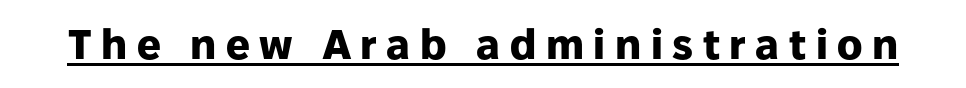
The image shows 42 px heavy sans-serif type, upright; set unusually wide letter spacing (+0.23 em), underlined; low stroke contrast and a medium x-height.
